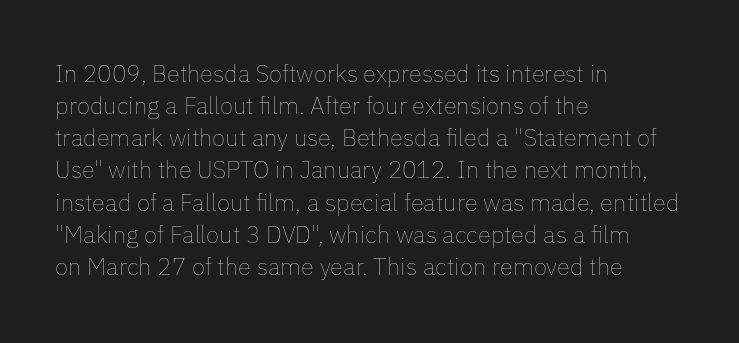
{"italic": "no", "bold": "no", "underline": "no", "align": "left", "line_spacing": "normal", "line_spacing_ratio": 1.34, "letter_spacing": "normal", "letter_spacing_em": 0.0, "glyph_px": 24}
